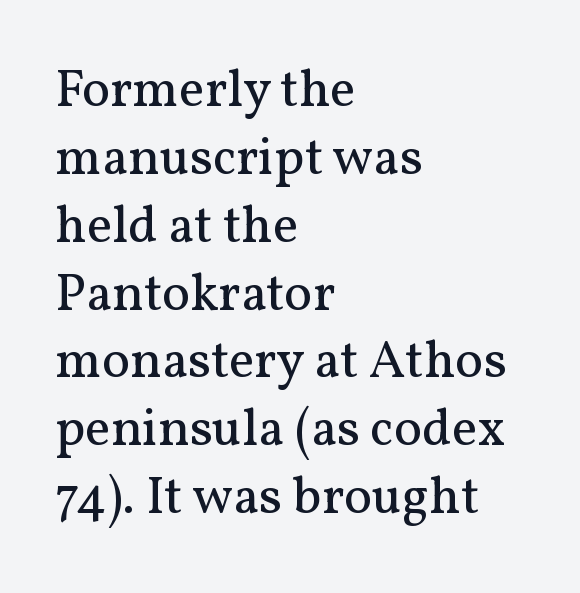
Caption: face not bold, strokes unweighted. Caption: standard tracking, unaltered. Each letter keeps its own natural width here, so spacing adapts to shape. Observe the serifs anchoring each vertical stroke in this sample.
